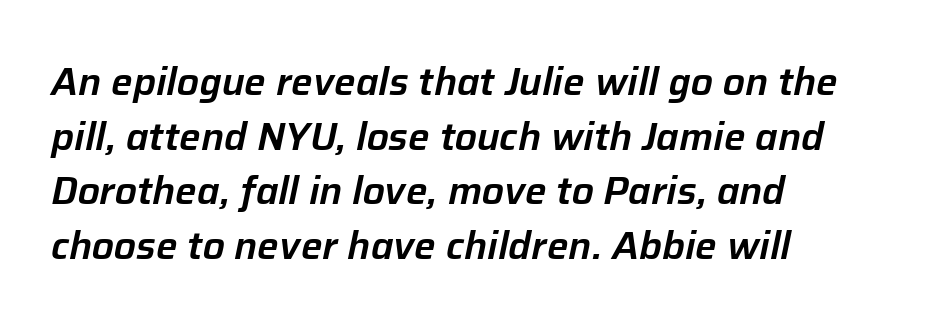
Q: Is the text italic (slanted)? A: Yes, it leans right by about 12 degrees.
Q: Is the text underlined? A: No.
Q: How is the paragraph aligned? A: Left-aligned.
Q: Is the spacing between letters normal or unusually wide? A: Normal.
Q: Is the spacing between lines tight, normal or loose? A: Normal.
Q: Width (condensed, normal, or wide)? A: Normal.
Q: Stroke contrast? A: Low.
Q: x-height? A: Medium.
Q: Monospaced? A: No.
